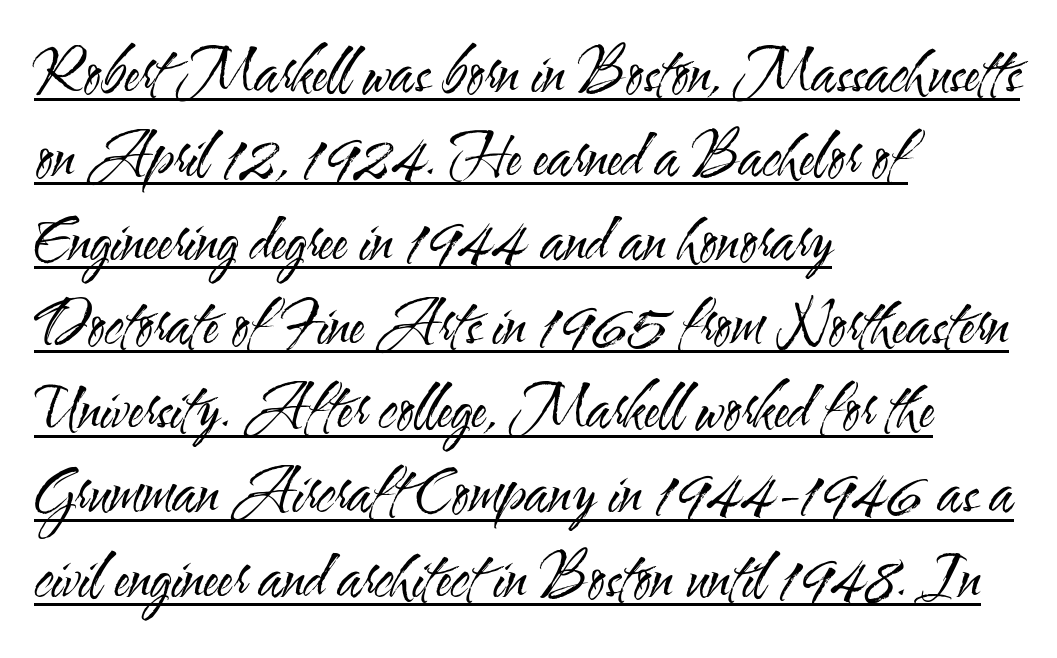
Q: Is the text bold? A: No.
Q: Is the text italic (slanted)? A: Yes.
Q: Is the typeface a serif or a sans-serif typeface? A: Sans-serif.
Q: Is the text underlined? A: Yes.
Q: How is the paragraph aligned? A: Left-aligned.
Q: Is the spacing between letters normal or unusually wide? A: Normal.
Q: Is the spacing between lines tight, normal or loose? A: Normal.
Q: Width (condensed, normal, or wide)? A: Condensed.
Q: Stroke contrast? A: Medium.
Q: x-height? A: Small.
Q: Monospaced? A: No.
